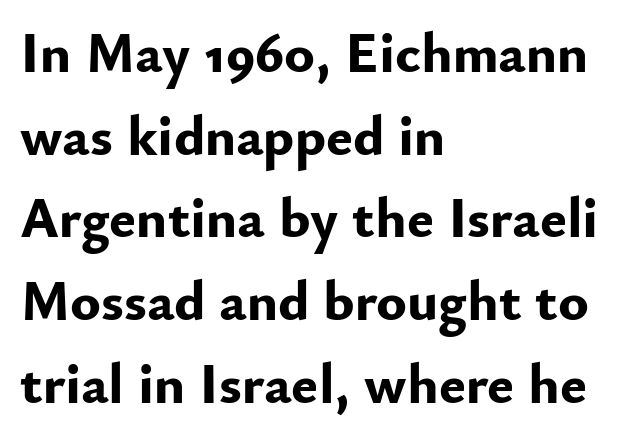
Are there feet on the stems? There aren't — it's a sans. Strong, thick strokes mark this as bold type. Does extra space separate the letters? No, they use regular spacing. Descenders hang freely into open space. Every stem runs plumb, perpendicular to the baseline.
